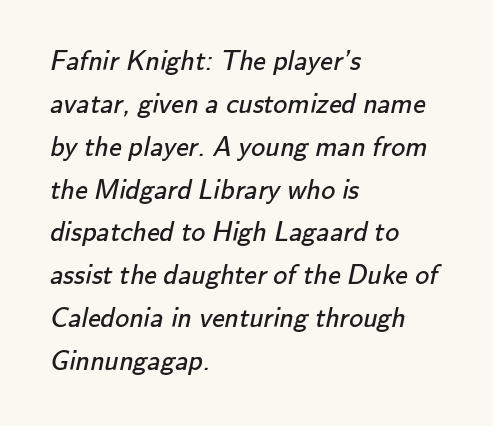
The letterforms sit shoulder to shoulder at normal distance. Line beginnings align vertically; line endings do not. Letterform terminals end flat and unadorned throughout the passage. The typeface has the unassuming heft of standard copy or less. Type without underlining. Think of a printed novel: that variable character pitch is what you see here.
